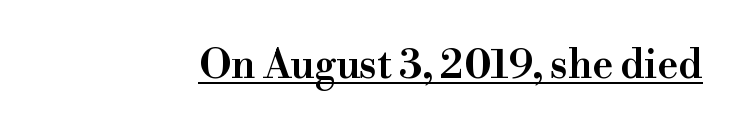
The image shows 40 px semibold serif type, upright; set normal letter spacing, underlined; high stroke contrast and a small x-height.
